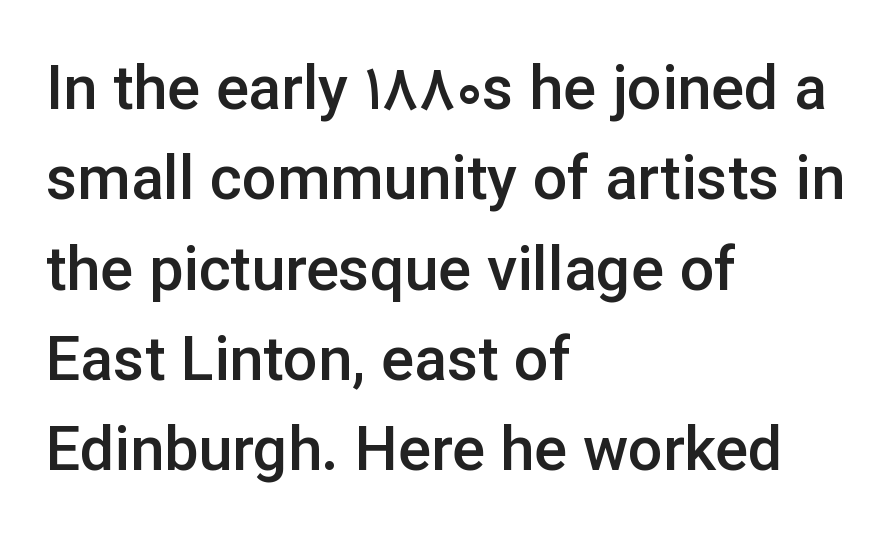
The designer went with a sans here, leaving each stem footless. The face used here is proportionally spaced, like ordinary book or web type. Strokes here are thickened, but only to semibold level. Caption: multi-line text, flush left, ragged right. Honestly, there is no underline to notice here at all. Compared with typical body copy, the letter spacing here is the same.
